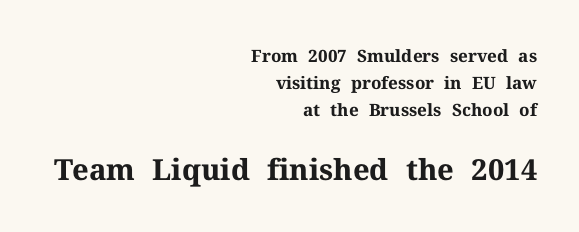
The face used here appears at its bigger size in the lower chunk. Underlining? Definitely not there. The specimen reads as upright at a glance. This is serif lettering, the kind often seen in printed books. Short note: letters normally spaced.
